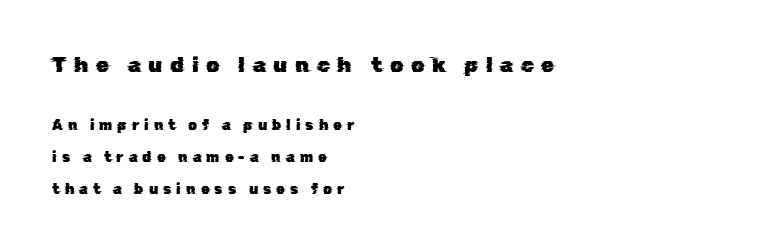
The image shows 21 px text type; set left-aligned, loose line spacing (2.26x), unusually wide letter spacing (+0.36 em), not underlined; the first (top) block is 1.5x larger.
